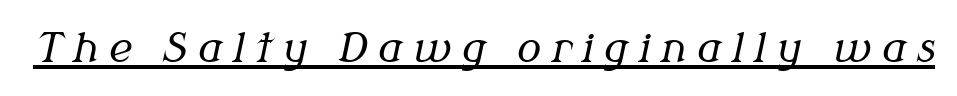
The image shows 40 px regular-weight serif type, italic (leaning right); set unusually wide letter spacing (+0.26 em), underlined; medium stroke contrast and a medium x-height.
